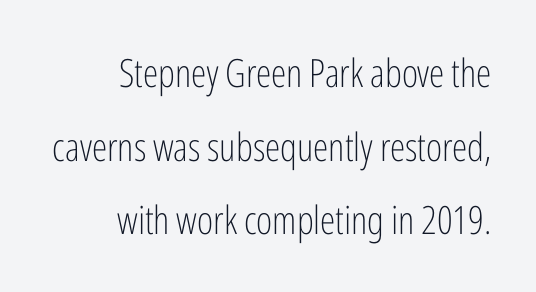
{"serif": "no", "italic": "no", "bold": "no", "weight": "light", "width": "condensed", "stroke_contrast": "low", "x_height": "medium", "monospaced": "no", "underline": "no", "align": "right", "line_spacing_ratio": 1.89, "letter_spacing": "normal", "letter_spacing_em": 0.0, "glyph_px": 39}
